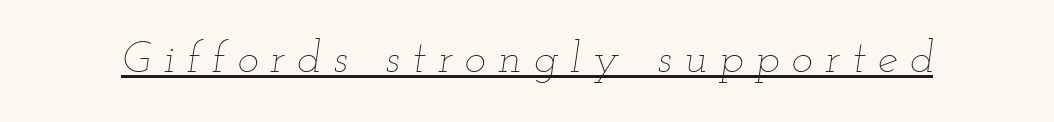
The face used here is proportionally spaced, like ordinary book or web type. How are the letters spaced? Widely, with obvious added tracking. Looking at the ascenders, they clearly lean. A rule runs beneath these lines of type. This reads as an unemphasized weight, regular at the heaviest.
